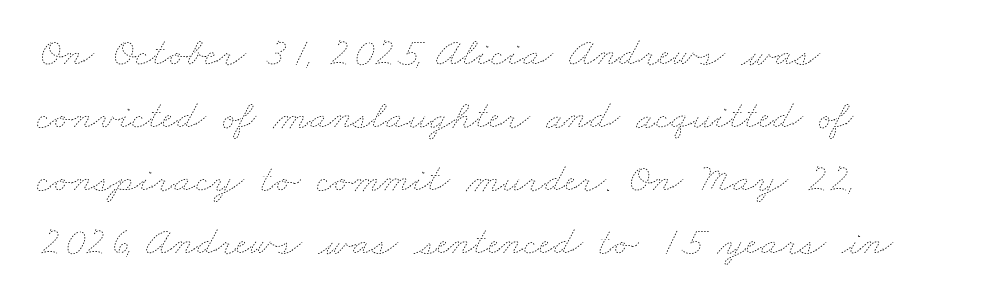
The image shows 41 px thin, wide type; set left-aligned, normal line spacing (1.54x), normal letter spacing, not underlined; low stroke contrast and a small x-height.
